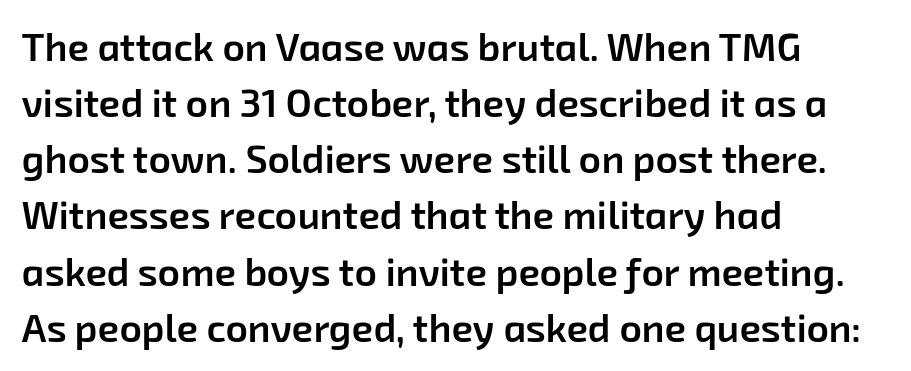
Q: Is the text bold? A: Semi-bold.
Q: Is the typeface a serif or a sans-serif typeface? A: Sans-serif.
Q: Is the text underlined? A: No.
Q: How is the paragraph aligned? A: Left-aligned.
Q: Is the spacing between letters normal or unusually wide? A: Normal.
Q: Is the spacing between lines tight, normal or loose? A: Normal.
Q: Width (condensed, normal, or wide)? A: Normal.
Q: Stroke contrast? A: Low.
Q: x-height? A: Medium.
Q: Monospaced? A: No.
